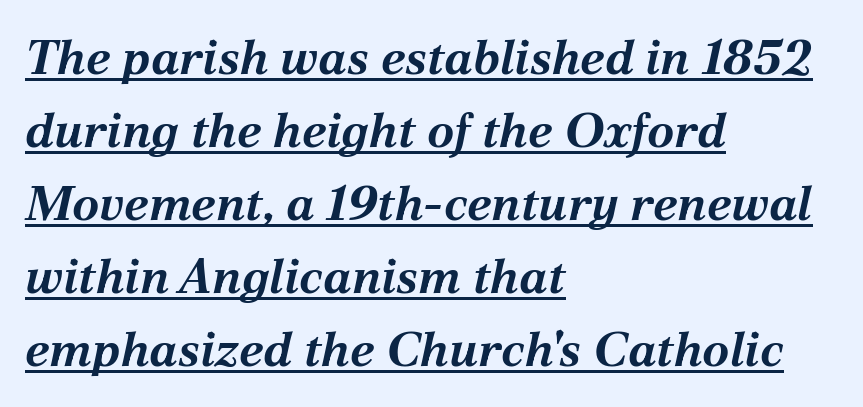
{"italic": "yes", "lean": "right", "slant_degrees": 12, "bold": "yes", "weight": "bold", "width": "normal", "stroke_contrast": "medium", "x_height": "medium", "monospaced": "no", "underline": "yes", "align": "left", "line_spacing": "normal", "line_spacing_ratio": 1.49, "letter_spacing": "normal", "letter_spacing_em": 0.0, "glyph_px": 49}
